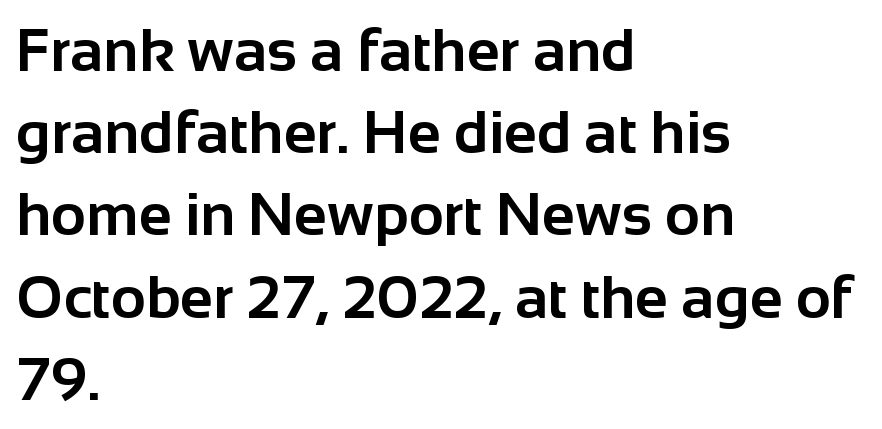
Q: Is the text bold? A: Yes.
Q: Is the text italic (slanted)? A: No, it is upright.
Q: Is the typeface a serif or a sans-serif typeface? A: Sans-serif.
Q: Is the text underlined? A: No.
Q: How is the paragraph aligned? A: Left-aligned.
Q: Is the spacing between letters normal or unusually wide? A: Normal.
Q: Is the spacing between lines tight, normal or loose? A: Normal.
Q: Width (condensed, normal, or wide)? A: Normal.
Q: Stroke contrast? A: Low.
Q: x-height? A: Medium.
Q: Monospaced? A: No.
